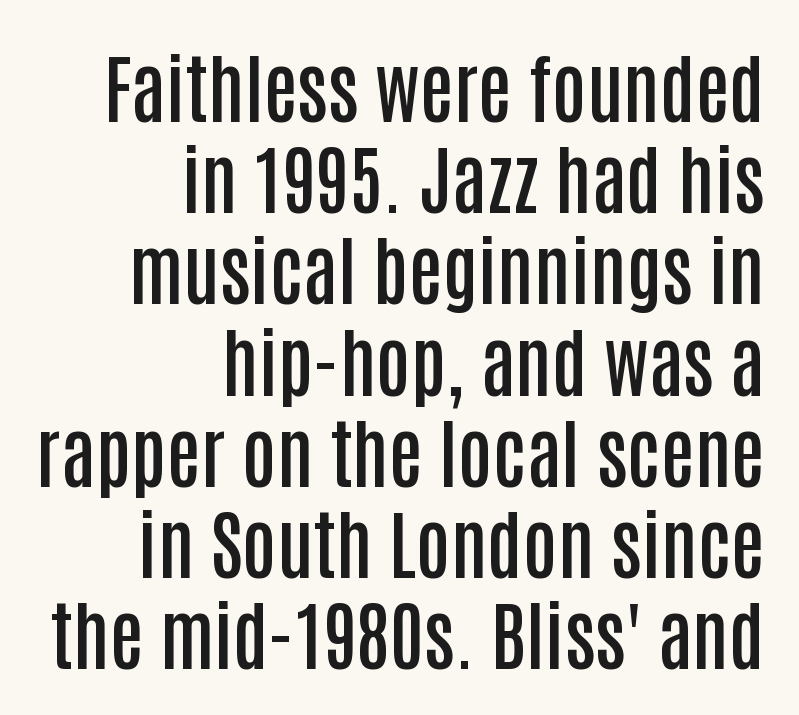
{"serif": "no", "italic": "no", "bold": "semi", "weight": "semibold", "width": "condensed", "stroke_contrast": "low", "x_height": "large", "monospaced": "no", "underline": "no", "align": "right", "line_spacing_ratio": 1.2, "letter_spacing": "normal", "letter_spacing_em": 0.0, "glyph_px": 76}
